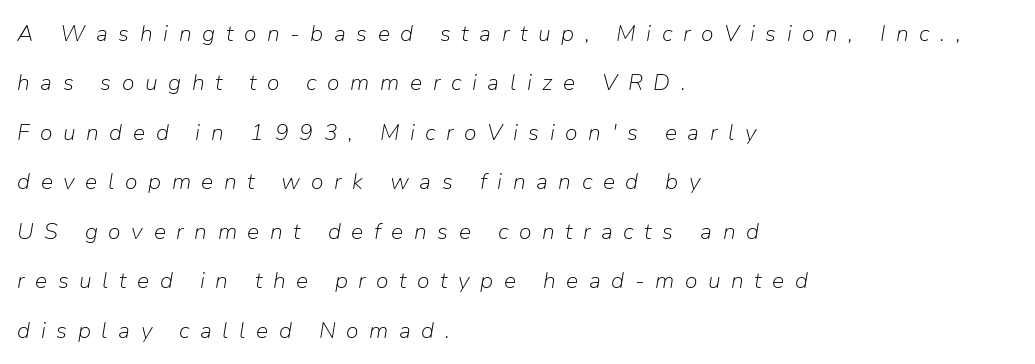
Q: Is the text bold? A: No.
Q: Is the text italic (slanted)? A: Yes, it leans right by about 9 degrees.
Q: Is the text underlined? A: No.
Q: How is the paragraph aligned? A: Left-aligned.
Q: Is the spacing between letters normal or unusually wide? A: Unusually wide.
Q: Is the spacing between lines tight, normal or loose? A: Loose.
